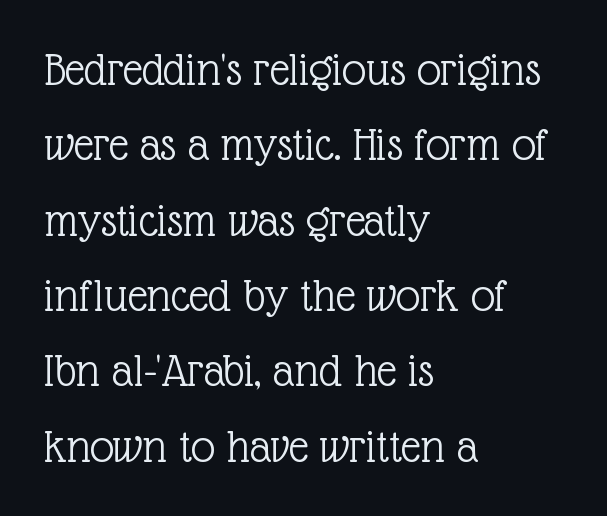
The image shows 48 px light serif type, upright; set left-aligned, normal line spacing (1.57x), normal letter spacing, not underlined; a medium x-height.
